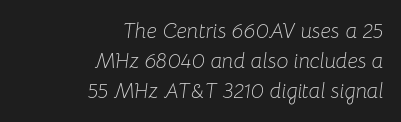
Slant detected: the letters are inclined. The zone under the glyphs is completely vacant. Look at the tracking — it's just the regular setting, nothing added. The lines are quadded right. Weight: not bold — regular or lighter. The rows are spaced the way most documents space them.
